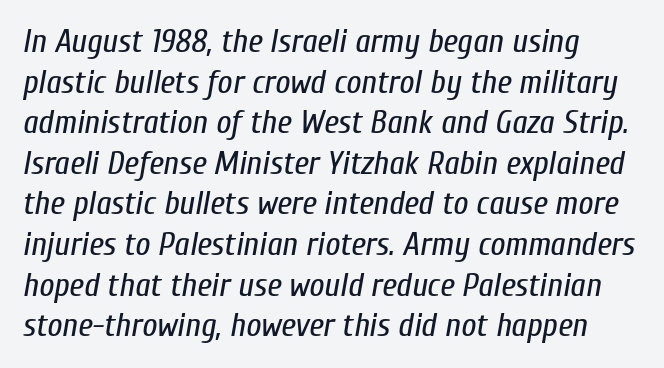
Q: Is the text bold? A: No.
Q: Is the text italic (slanted)? A: Yes, it leans right by about 10 degrees.
Q: Is the text underlined? A: No.
Q: How is the paragraph aligned? A: Left-aligned.
Q: Is the spacing between letters normal or unusually wide? A: Normal.
Q: Width (condensed, normal, or wide)? A: Condensed.
Q: Stroke contrast? A: Low.
Q: x-height? A: Medium.
Q: Monospaced? A: No.
